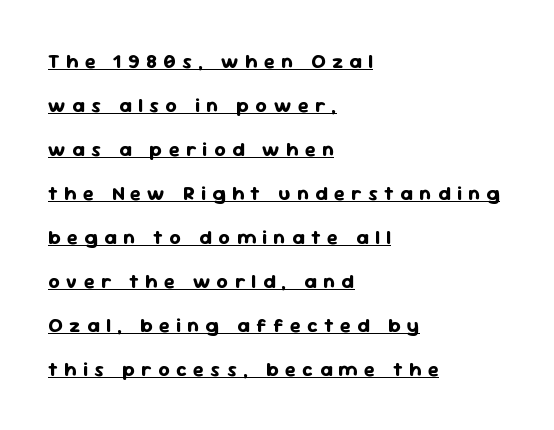
The image shows 20 px bold type, upright; set left-aligned, loose line spacing (2.2x), unusually wide letter spacing (+0.32 em), underlined.
